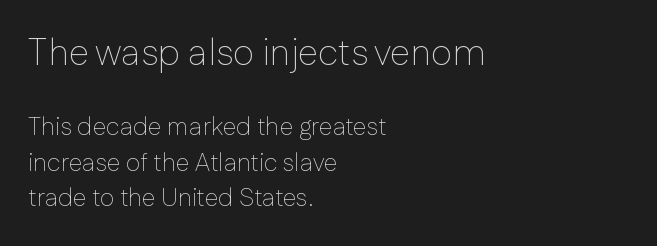
The face used here is proportionally spaced, like ordinary book or web type. Short note: letters normally spaced. Leftover space on each line is placed entirely after the last word. Type size steps down from the first block to the second.
